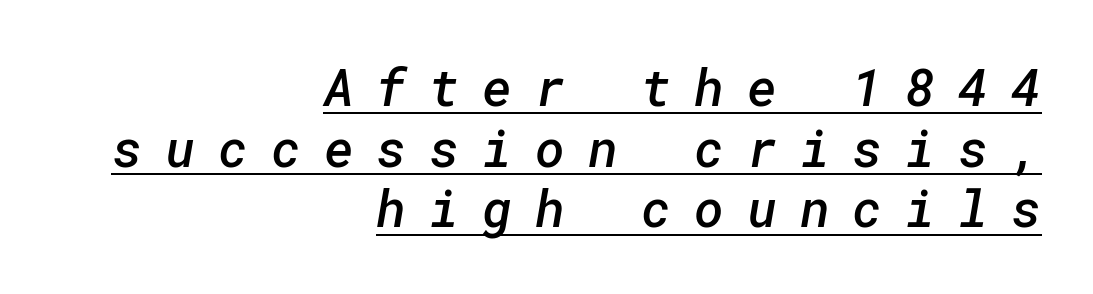
The image shows 51 px semibold sans-serif type; set right-aligned, line spacing 1.19x, unusually wide letter spacing (+0.45 em), underlined; low stroke contrast and a medium x-height.
